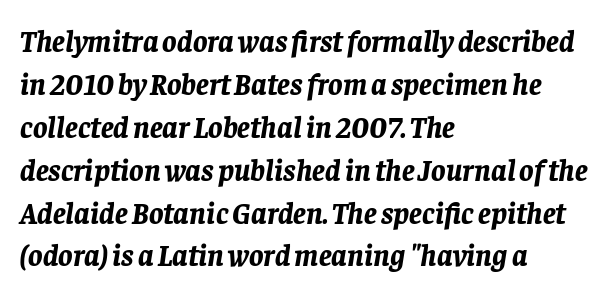
Q: Is the text bold? A: Yes.
Q: Is the text italic (slanted)? A: Yes, it leans right by about 8 degrees.
Q: Is the text underlined? A: No.
Q: How is the paragraph aligned? A: Left-aligned.
Q: Is the spacing between letters normal or unusually wide? A: Normal.
Q: Is the spacing between lines tight, normal or loose? A: Normal.
Q: Width (condensed, normal, or wide)? A: Normal.
Q: Stroke contrast? A: Low.
Q: x-height? A: Large.
Q: Monospaced? A: No.
